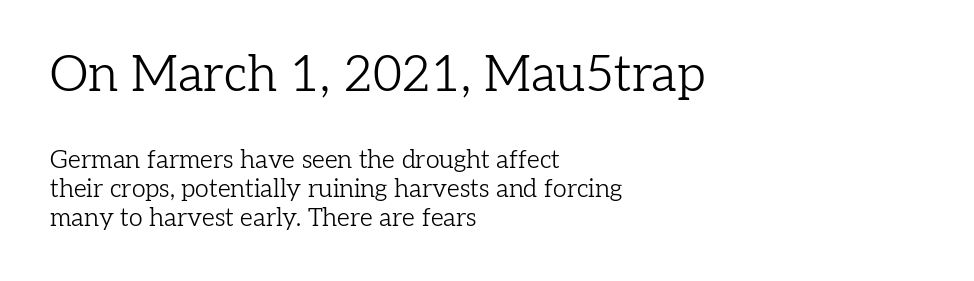
Q: Is the text bold? A: No.
Q: Is the text italic (slanted)? A: No, it is upright.
Q: Is the typeface a serif or a sans-serif typeface? A: Serif.
Q: Is the text underlined? A: No.
Q: How is the paragraph aligned? A: Left-aligned.
Q: Is the spacing between letters normal or unusually wide? A: Normal.
Q: Is the spacing between lines tight, normal or loose? A: Tight.
Q: Which block of text is set in a larger size, the first (top) or the second (bottom)? A: The first (top) one.
Q: Width (condensed, normal, or wide)? A: Normal.
Q: Stroke contrast? A: Low.
Q: x-height? A: Medium.
Q: Monospaced? A: No.
